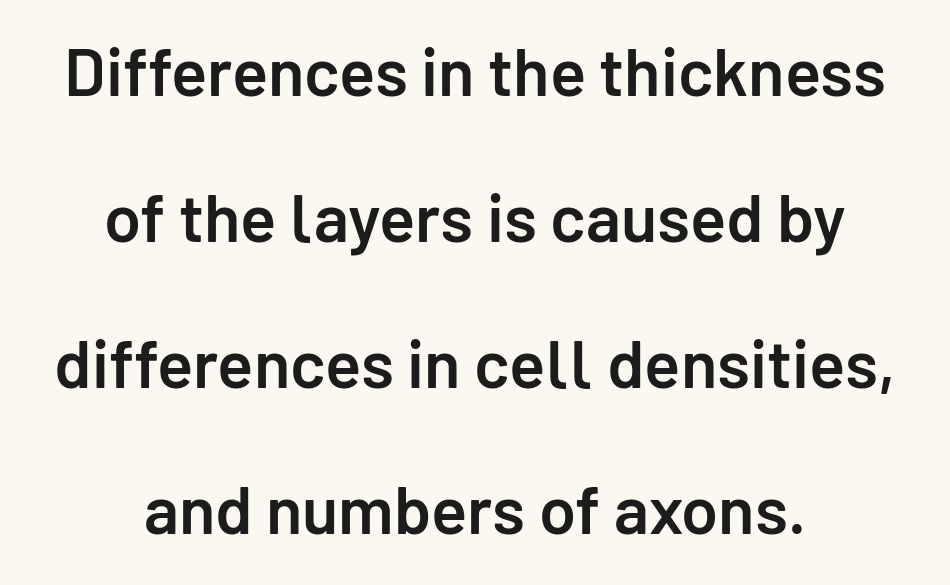
The image shows 67 px semibold sans-serif type, upright; set centered, loose line spacing (2.18x), normal letter spacing, not underlined; low stroke contrast and a medium x-height.
